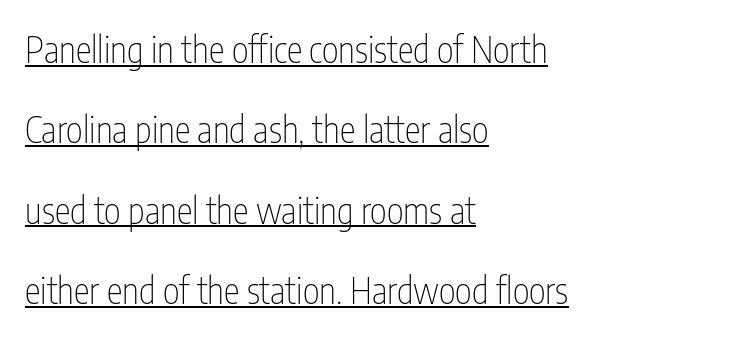
Q: Is the text bold? A: No.
Q: Is the text italic (slanted)? A: No, it is upright.
Q: Is the typeface a serif or a sans-serif typeface? A: Sans-serif.
Q: Is the text underlined? A: Yes.
Q: How is the paragraph aligned? A: Left-aligned.
Q: Is the spacing between letters normal or unusually wide? A: Normal.
Q: Is the spacing between lines tight, normal or loose? A: Loose.
Q: Width (condensed, normal, or wide)? A: Condensed.
Q: Stroke contrast? A: Low.
Q: x-height? A: Medium.
Q: Monospaced? A: No.
